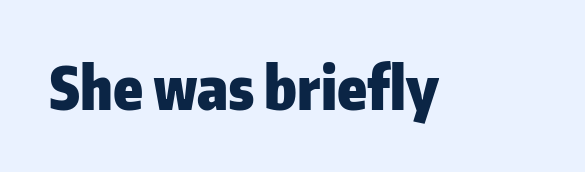
Q: Is the text bold? A: Yes.
Q: Is the text italic (slanted)? A: No, it is upright.
Q: Is the typeface a serif or a sans-serif typeface? A: Sans-serif.
Q: Is the text underlined? A: No.
Q: Is the spacing between letters normal or unusually wide? A: Normal.
Q: Width (condensed, normal, or wide)? A: Normal.
Q: Stroke contrast? A: Low.
Q: x-height? A: Medium.
Q: Monospaced? A: No.
